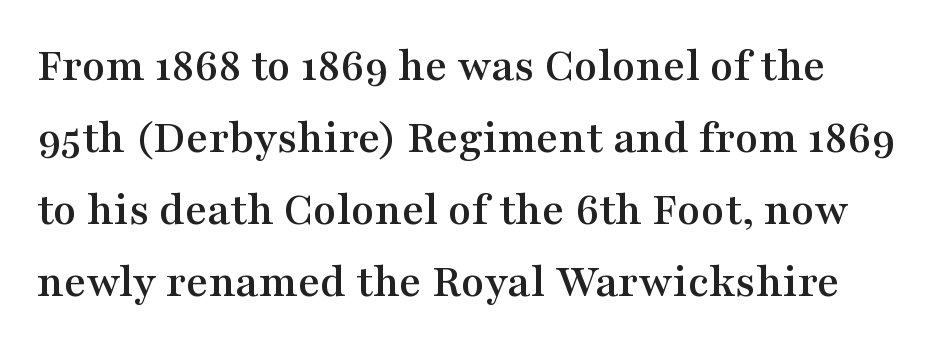
Q: Is the text italic (slanted)? A: No, it is upright.
Q: Is the typeface a serif or a sans-serif typeface? A: Serif.
Q: Is the text underlined? A: No.
Q: Is the spacing between letters normal or unusually wide? A: Normal.
Q: Is the spacing between lines tight, normal or loose? A: Normal.
Q: Width (condensed, normal, or wide)? A: Wide.
Q: Stroke contrast? A: Medium.
Q: x-height? A: Medium.
Q: Monospaced? A: No.
